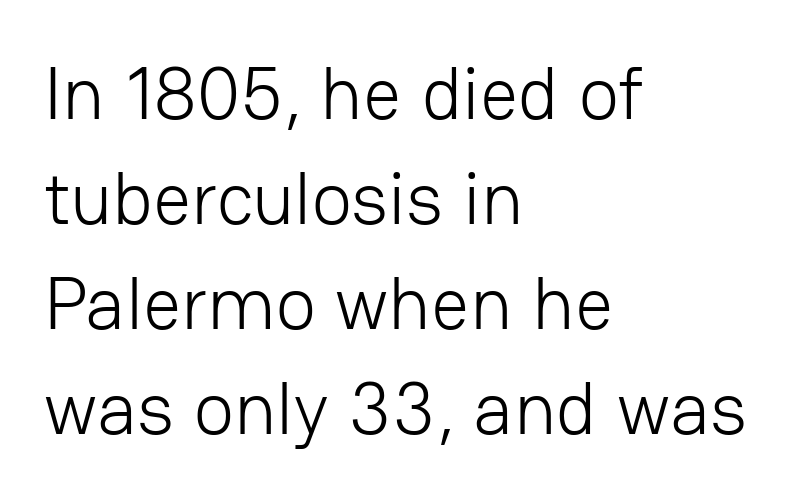
The image shows 75 px light sans-serif type, upright; set left-aligned, normal line spacing (1.4x), normal letter spacing, not underlined; low stroke contrast and a medium x-height.
